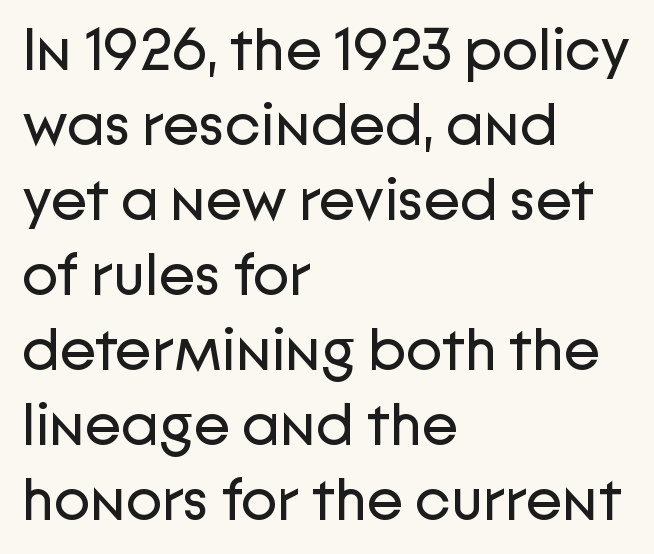
These lines were composed using upright roman letters. This sample is left-justified, so line endings fall wherever the words run out. Underlining? Definitely not there. Whoever set this chose a conventional vertical rhythm.
